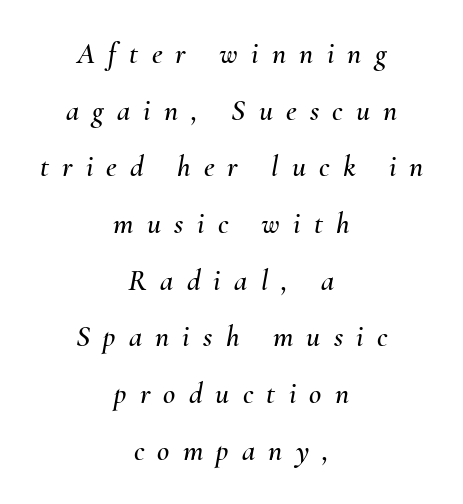
The image shows 30 px text type, italic (leaning right); set centered, line spacing 1.89x, unusually wide letter spacing (+0.44 em), not underlined; medium stroke contrast and a small x-height.
